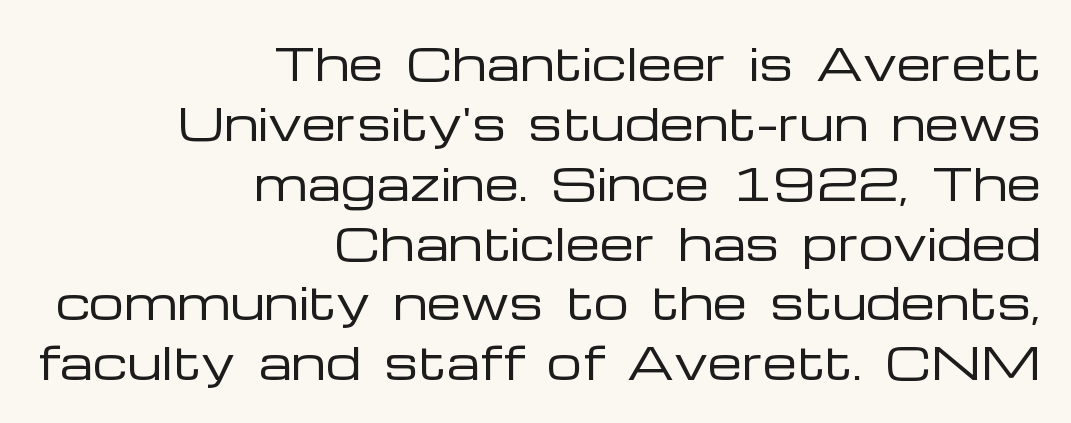
The image shows 44 px regular-weight, wide sans-serif type, upright; set right-aligned, normal line spacing (1.36x), normal letter spacing, not underlined; low stroke contrast and a medium x-height.
